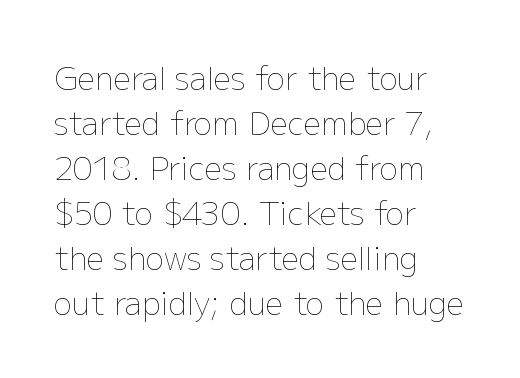
The type is set solid horizontally, with unmodified tracking. These lines are rendered in a variable-pitch font. Tall strokes in this sample are plumb rather than angled. The block of text has a typical density, with ordinary space between rows. The letters look calm and open, with moderate or lighter stems. Each line starts at the same left margin while the right side varies.
